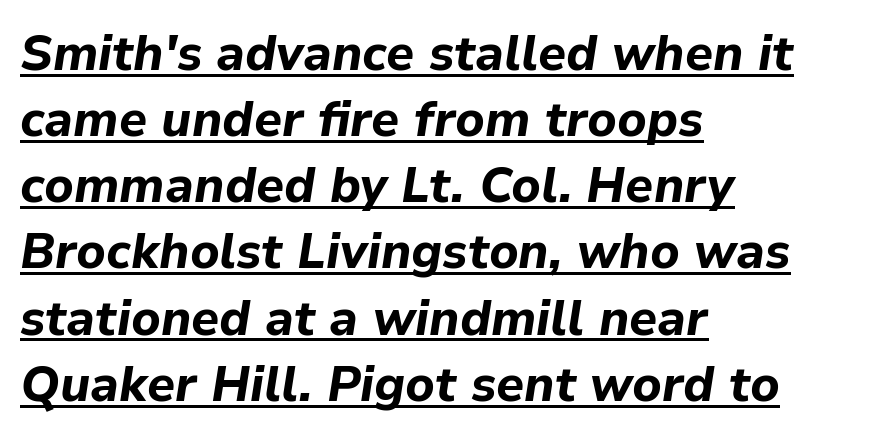
{"italic": "yes", "lean": "right", "slant_degrees": 9, "bold": "yes", "weight": "bold", "width": "normal", "stroke_contrast": "low", "x_height": "medium", "monospaced": "no", "underline": "yes", "align": "left", "line_spacing": "normal", "line_spacing_ratio": 1.35, "letter_spacing": "normal", "letter_spacing_em": 0.0, "glyph_px": 49}
